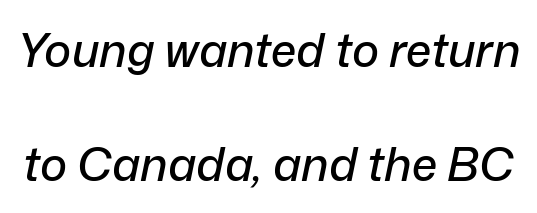
Q: Is the text italic (slanted)? A: Yes, it leans right by about 12 degrees.
Q: Is the text underlined? A: No.
Q: Is the spacing between letters normal or unusually wide? A: Normal.
Q: Is the spacing between lines tight, normal or loose? A: Loose.
Q: Width (condensed, normal, or wide)? A: Normal.
Q: Stroke contrast? A: Low.
Q: x-height? A: Medium.
Q: Monospaced? A: No.
